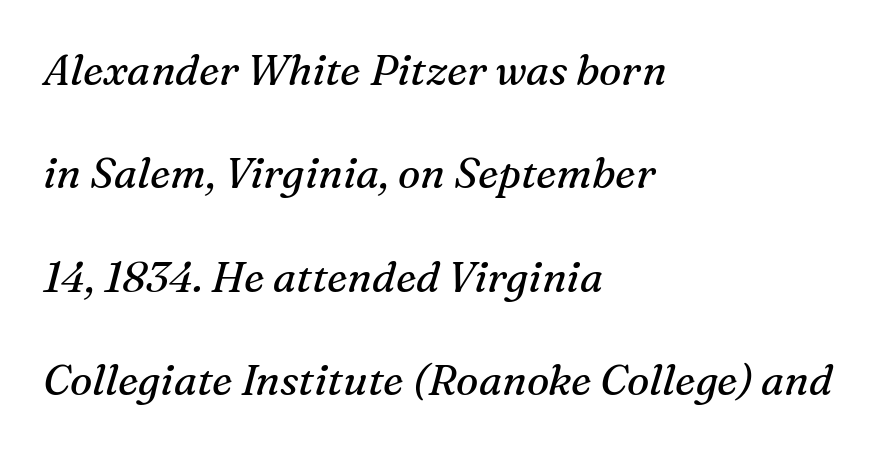
Plain, unruled lines of type. Between one letter and the next there's only the usual sliver of space. This sample trades compactness for vertical openness between lines. Compared with a typical body face, this is equally light or lighter still. Compared with ordinary roman type, these characters are visibly tilted.
